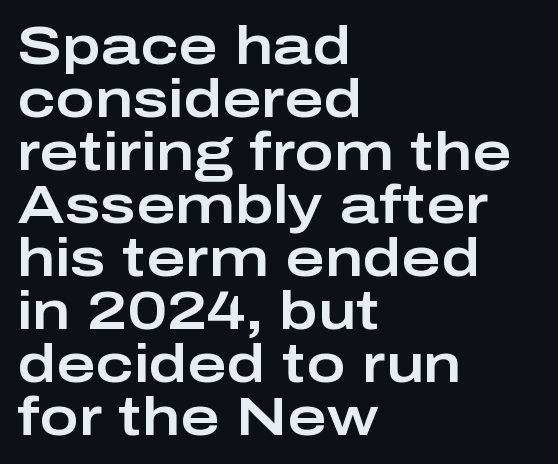
Q: Is the text italic (slanted)? A: No, it is upright.
Q: Is the typeface a serif or a sans-serif typeface? A: Sans-serif.
Q: Is the text underlined? A: No.
Q: How is the paragraph aligned? A: Left-aligned.
Q: Is the spacing between letters normal or unusually wide? A: Normal.
Q: Is the spacing between lines tight, normal or loose? A: Tight.
Q: Width (condensed, normal, or wide)? A: Wide.
Q: Stroke contrast? A: Low.
Q: x-height? A: Medium.
Q: Monospaced? A: No.
